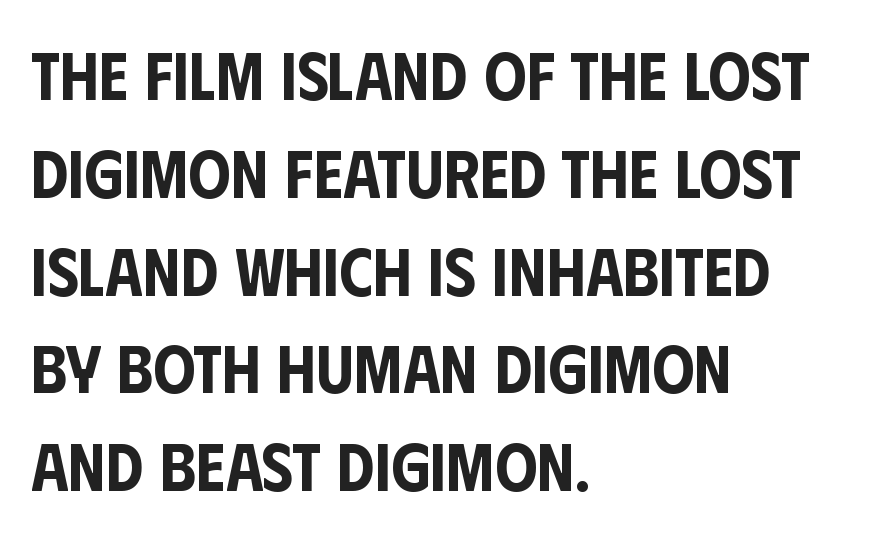
Q: Is the text italic (slanted)? A: No, it is upright.
Q: Is the typeface a serif or a sans-serif typeface? A: Sans-serif.
Q: Is the text underlined? A: No.
Q: How is the paragraph aligned? A: Left-aligned.
Q: Is the spacing between letters normal or unusually wide? A: Normal.
Q: Is the spacing between lines tight, normal or loose? A: Normal.
Q: Width (condensed, normal, or wide)? A: Condensed.
Q: Stroke contrast? A: Low.
Q: x-height? A: Large.
Q: Monospaced? A: No.
